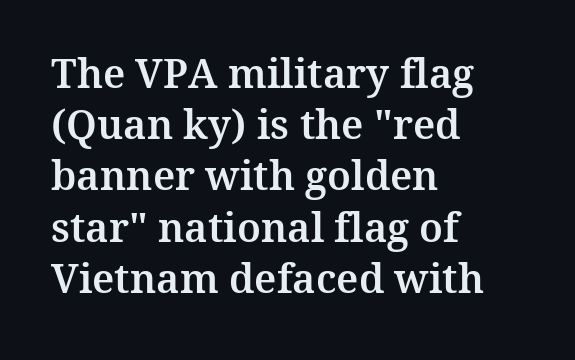
Is the block centered? No — it sits flush against the left margin. Observe the ordinary spacing: letters are neighbours, not strangers. Notice how descenders clear the ascenders below comfortably — that's standard leading. What kind of face is this? One with serifs. Plain, unruled lines of type.
